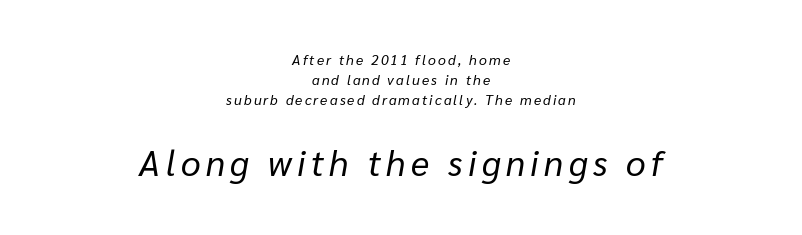
Emphasis-style slanted type is in use. Spacing verdict: proportional, widths tailored to each character. Rows of type keep a routine distance in the vertical direction. Just letters on the line, the space beneath them empty. Ink coverage per letter is moderate at most. Of the two passages, the one underneath uses the larger point size.
